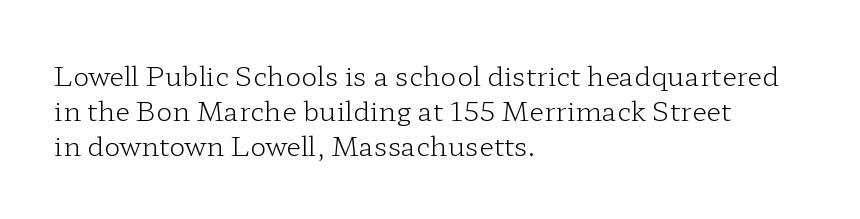
Style check: upright. Plain, unruled lines of type. The paragraph has a hard left edge and a soft right edge. This rendering leaves character spacing at its baseline value. A typesetter would call this leading conventional body-copy spacing. These glyphs show unthickened strokes, regular width or finer.
